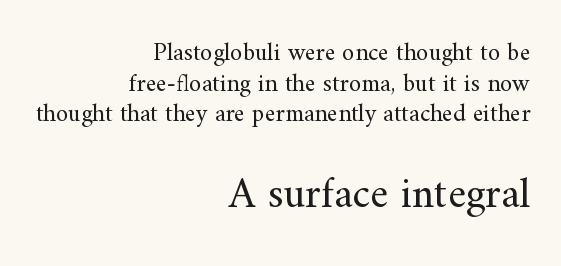
Q: Is the text bold? A: No.
Q: Is the text italic (slanted)? A: No, it is upright.
Q: Is the typeface a serif or a sans-serif typeface? A: Serif.
Q: Is the text underlined? A: No.
Q: How is the paragraph aligned? A: Right-aligned.
Q: Is the spacing between letters normal or unusually wide? A: Normal.
Q: Which block of text is set in a larger size, the first (top) or the second (bottom)? A: The second (bottom) one.
Q: Width (condensed, normal, or wide)? A: Normal.
Q: Stroke contrast? A: Medium.
Q: x-height? A: Small.
Q: Monospaced? A: No.
